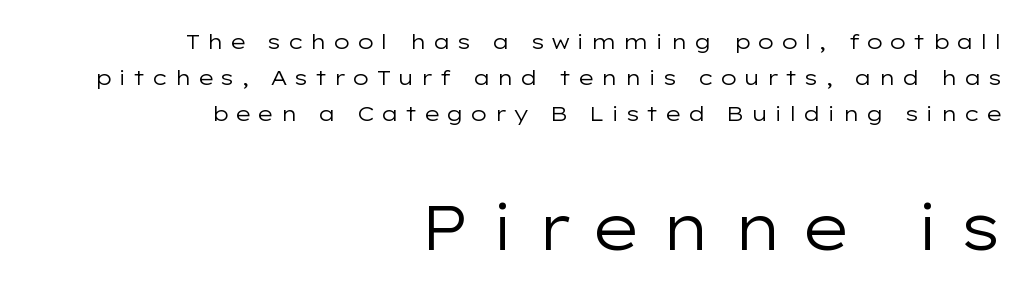
{"serif": "no", "italic": "no", "bold": "no", "weight": "regular", "width": "wide", "stroke_contrast": "low", "x_height": "medium", "monospaced": "no", "underline": "no", "align": "right", "line_spacing_ratio": 1.72, "letter_spacing": "wide", "letter_spacing_em": 0.29, "larger_block": "second", "size_ratio": 3.0, "glyph_px": 63}
